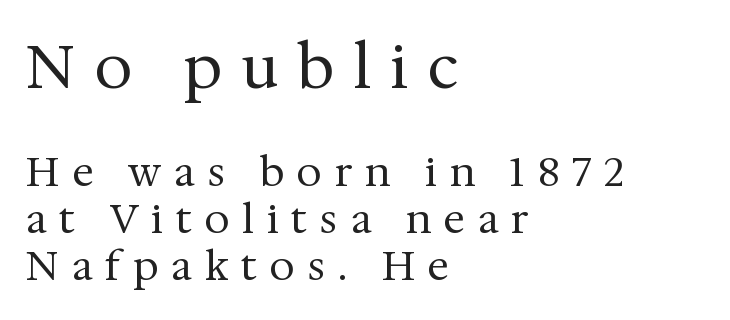
Is this a fixed-width face? No — the glyphs have proportional, varying widths. In terms of letterspacing, this is a distinctly airy, spread setting. These lines are set flush left with a ragged right edge. The letters in the upper block stand taller than those in the block below. A quiet, ordinary-to-light weight characterises the typeface.
